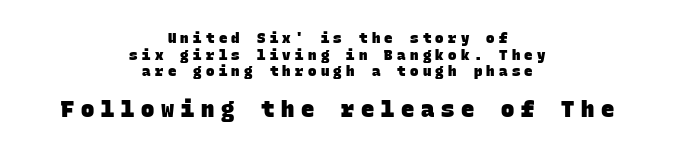
{"bold": "yes", "underline": "no", "align": "center", "line_spacing_ratio": 1.18, "letter_spacing": "wide", "letter_spacing_em": 0.31, "larger_block": "second", "size_ratio": 1.57, "glyph_px": 22}
